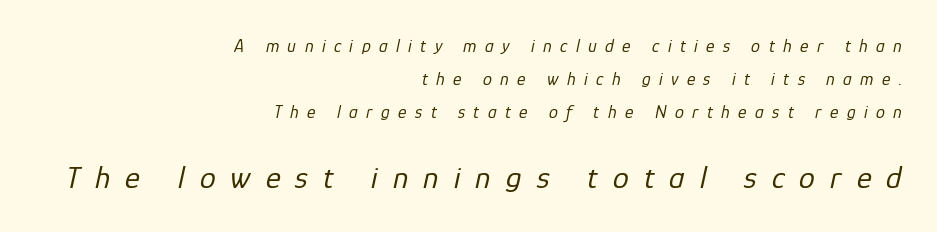
Q: Is the text bold? A: No.
Q: Is the text italic (slanted)? A: Yes, it leans right by about 12 degrees.
Q: Is the text underlined? A: No.
Q: How is the paragraph aligned? A: Right-aligned.
Q: Is the spacing between letters normal or unusually wide? A: Unusually wide.
Q: Which block of text is set in a larger size, the first (top) or the second (bottom)? A: The second (bottom) one.
Q: Width (condensed, normal, or wide)? A: Normal.
Q: Stroke contrast? A: Low.
Q: x-height? A: Medium.
Q: Monospaced? A: No.
